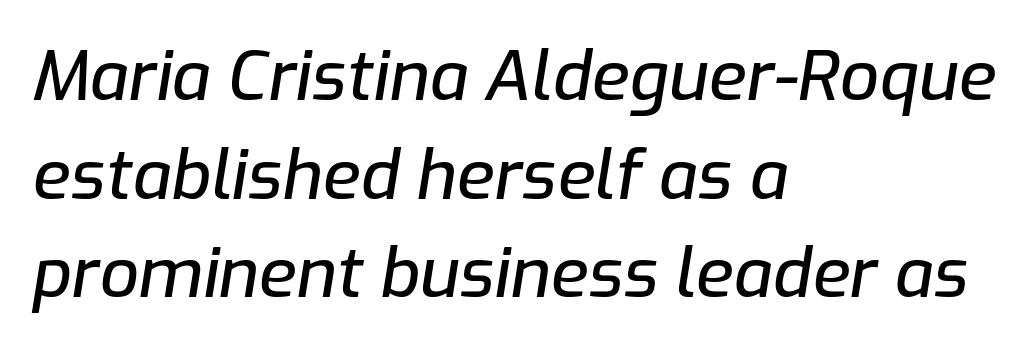
Q: Is the text italic (slanted)? A: Yes, it leans right by about 9 degrees.
Q: Is the text underlined? A: No.
Q: How is the paragraph aligned? A: Left-aligned.
Q: Is the spacing between letters normal or unusually wide? A: Normal.
Q: Is the spacing between lines tight, normal or loose? A: Normal.
Q: Width (condensed, normal, or wide)? A: Normal.
Q: Stroke contrast? A: Low.
Q: x-height? A: Medium.
Q: Monospaced? A: No.
